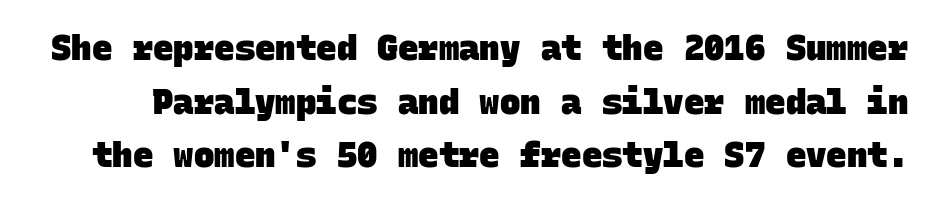
These lines keep a tight, regular rhythm from letter to letter. The letters march in equal steps, a hallmark of fixed-pitch type. Type style note: lacks serifs. The block of text has a typical density, with ordinary space between rows.
